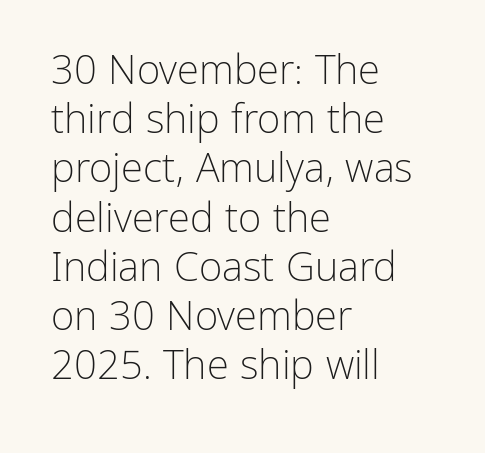
Q: Is the text bold? A: No.
Q: Is the text italic (slanted)? A: No, it is upright.
Q: Is the typeface a serif or a sans-serif typeface? A: Sans-serif.
Q: Is the text underlined? A: No.
Q: How is the paragraph aligned? A: Left-aligned.
Q: Is the spacing between letters normal or unusually wide? A: Normal.
Q: Width (condensed, normal, or wide)? A: Normal.
Q: Stroke contrast? A: Low.
Q: x-height? A: Medium.
Q: Monospaced? A: No.
